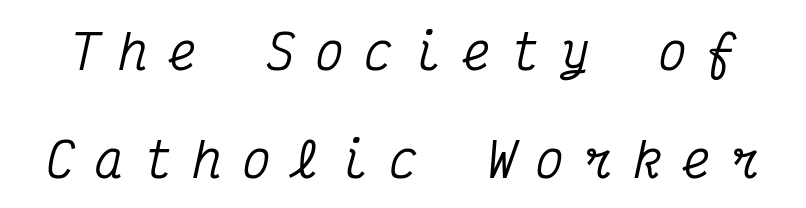
Q: Is the text italic (slanted)? A: Yes, it leans right by about 12 degrees.
Q: Is the typeface a serif or a sans-serif typeface? A: Serif.
Q: Is the text underlined? A: No.
Q: Is the spacing between letters normal or unusually wide? A: Unusually wide.
Q: Is the spacing between lines tight, normal or loose? A: Loose.
Q: Width (condensed, normal, or wide)? A: Condensed.
Q: Stroke contrast? A: Medium.
Q: x-height? A: Medium.
Q: Monospaced? A: Yes.
